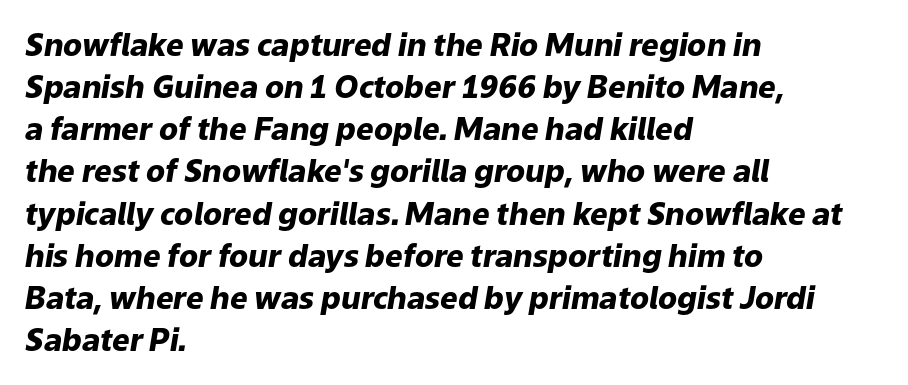
Letters rest on an invisible, unmarked baseline. The rendering applies a slant to the glyphs. Which margin do the lines hug? The left one — the right edge is uneven. Spacing verdict: proportional, widths tailored to each character.
